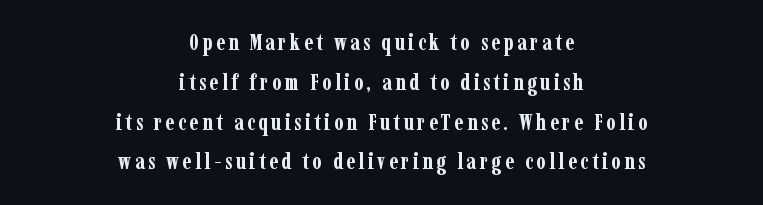
{"italic": "no", "bold": "yes", "underline": "no", "align": "center", "line_spacing_ratio": 1.81, "glyph_px": 22}
